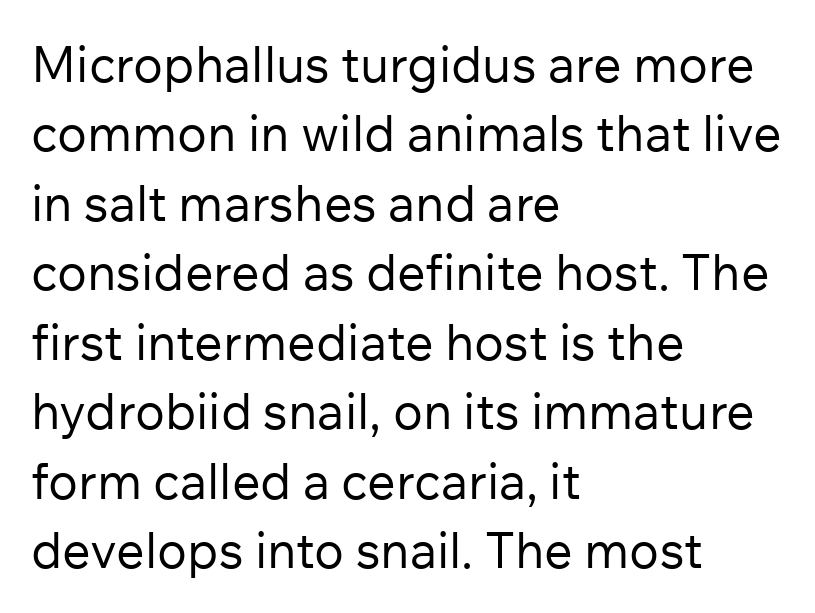
Q: Is the text bold? A: No.
Q: Is the text italic (slanted)? A: No, it is upright.
Q: Is the typeface a serif or a sans-serif typeface? A: Sans-serif.
Q: Is the text underlined? A: No.
Q: How is the paragraph aligned? A: Left-aligned.
Q: Is the spacing between letters normal or unusually wide? A: Normal.
Q: Is the spacing between lines tight, normal or loose? A: Normal.
Q: Width (condensed, normal, or wide)? A: Normal.
Q: Stroke contrast? A: Low.
Q: x-height? A: Medium.
Q: Monospaced? A: No.
